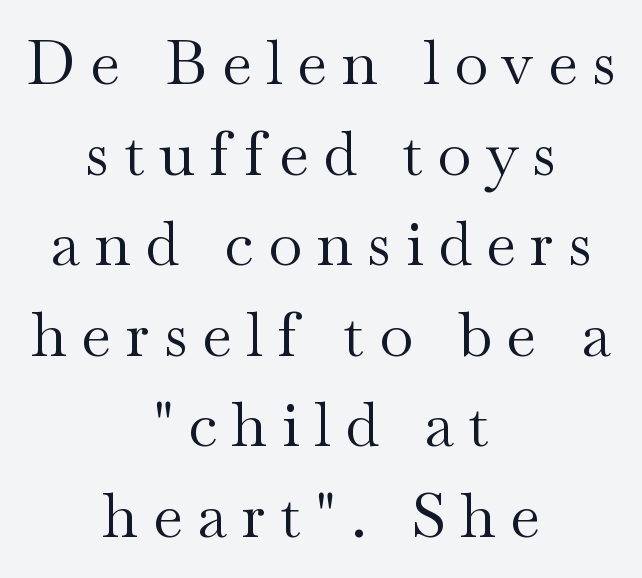
The image shows 62 px regular-weight, wide serif type, upright; set centered, normal line spacing (1.46x), unusually wide letter spacing (+0.23 em), not underlined; medium stroke contrast and a small x-height.
